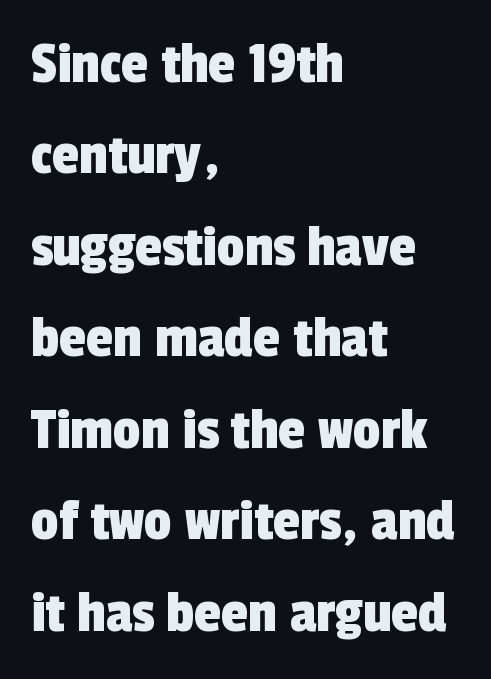
The image shows 61 px condensed sans-serif type; set left-aligned, normal line spacing (1.5x), normal letter spacing, not underlined; a medium x-height.
